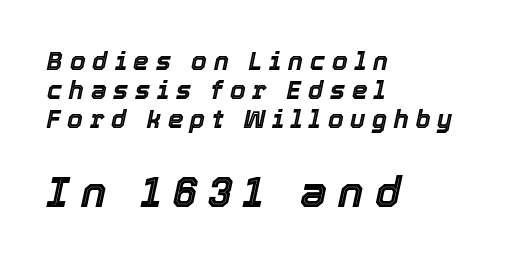
The more generous point size was reserved for the lower chunk. Display-style spreading of the glyphs; the letterfit is very open. Rendered with sloped, italic letterforms. The glyphs are unaccompanied by any horizontal stroke below them. Typeset ragged right — the left edge is the straight one. This sample has the flowing, uneven cadence of proportional lettering.
